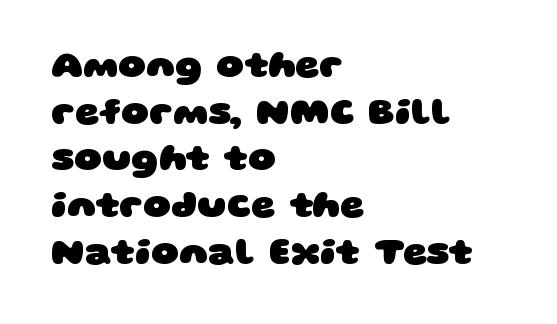
{"serif": "no", "bold": "yes", "weight": "heavy", "width": "wide", "stroke_contrast": "low", "x_height": "large", "monospaced": "no", "underline": "no", "align": "left", "line_spacing_ratio": 1.23, "letter_spacing": "normal", "letter_spacing_em": 0.0, "glyph_px": 38}
